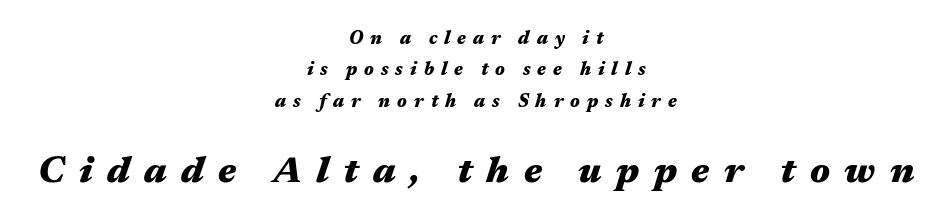
Character size in the trailing block exceeds that of the leading block. Someone cranked the tracking dial way up on this one. A clean baseline with only descenders dipping below it. Varying glyph widths throughout — classic text-font behaviour. The sample has been set heavy, in full bold.
